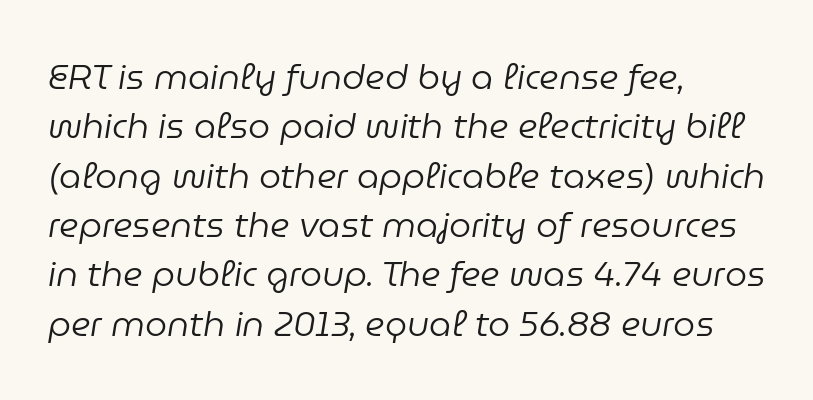
Q: Is the text bold? A: No.
Q: Is the text italic (slanted)? A: Yes, it leans right by about 9 degrees.
Q: Is the text underlined? A: No.
Q: How is the paragraph aligned? A: Left-aligned.
Q: Is the spacing between letters normal or unusually wide? A: Normal.
Q: Is the spacing between lines tight, normal or loose? A: Normal.
Q: Width (condensed, normal, or wide)? A: Normal.
Q: Stroke contrast? A: Low.
Q: x-height? A: Medium.
Q: Monospaced? A: No.
